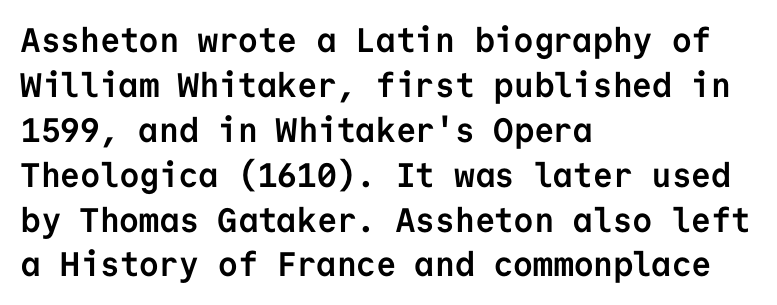
The image shows 34 px semibold sans-serif type, upright, monospaced; set left-aligned, normal line spacing (1.32x), normal letter spacing, not underlined; low stroke contrast and a medium x-height.
